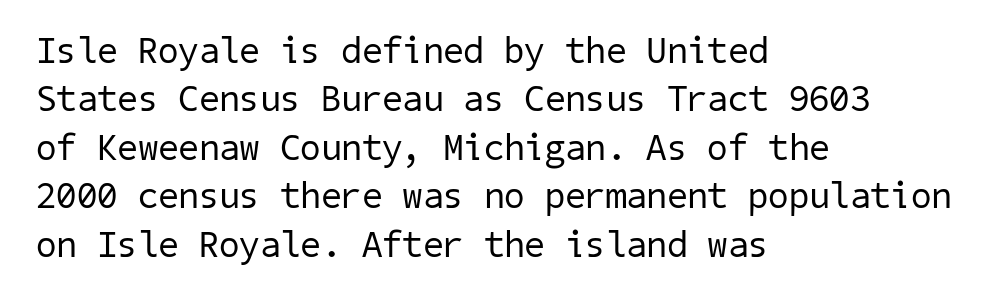
{"serif": "no", "bold": "no", "weight": "regular", "width": "normal", "stroke_contrast": "low", "x_height": "medium", "underline": "no", "align": "left", "line_spacing": "normal", "line_spacing_ratio": 1.31, "letter_spacing": "normal", "letter_spacing_em": 0.0, "glyph_px": 37}
